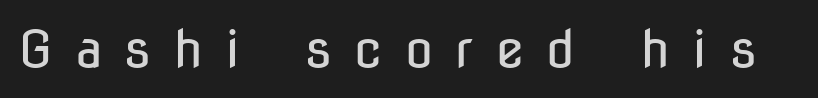
{"serif": "no", "italic": "no", "bold": "no", "weight": "regular", "width": "condensed", "stroke_contrast": "low", "x_height": "medium", "monospaced": "no", "underline": "no", "letter_spacing": "wide", "letter_spacing_em": 0.44, "glyph_px": 51}
